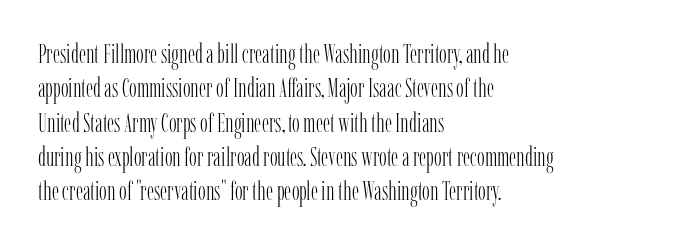
Leftover space on each line is placed entirely after the last word. Notice how the stems are strictly vertical — no italics here. The rendering uses a moderate line-height, typical for paragraphs. Underlining? Definitely not there. A light-to-regular cut is what we see here.
